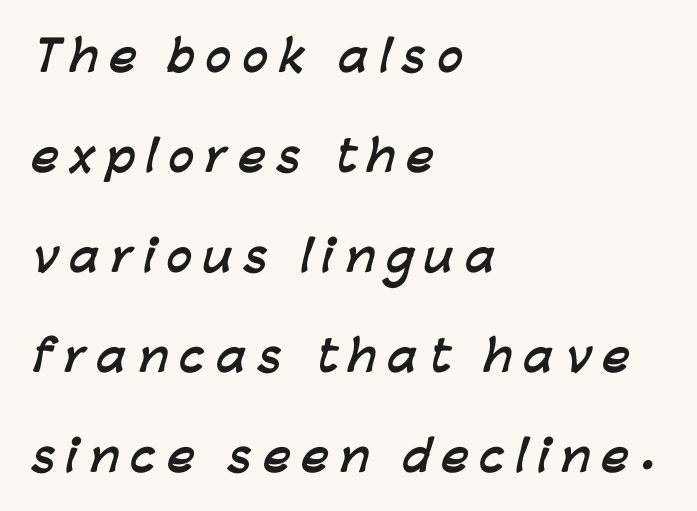
Is the letter spacing exaggerated? Yes — the characters are pushed far apart. These lines are composed in type without serifs. A typesetter would call this proportional, since set widths differ per character. Underlining? Definitely not there.
